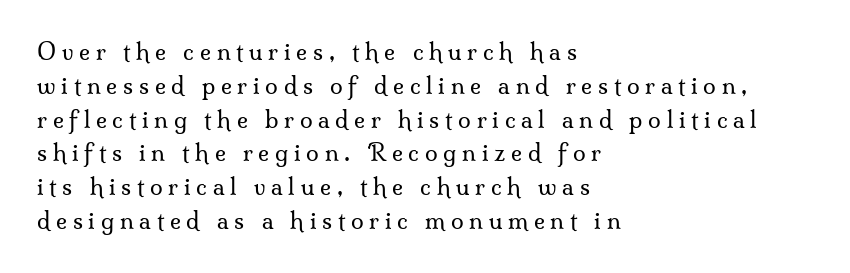
{"italic": "no", "bold": "no", "underline": "no", "align": "left", "line_spacing": "normal", "line_spacing_ratio": 1.47, "letter_spacing": "wide", "letter_spacing_em": 0.25, "glyph_px": 23}
